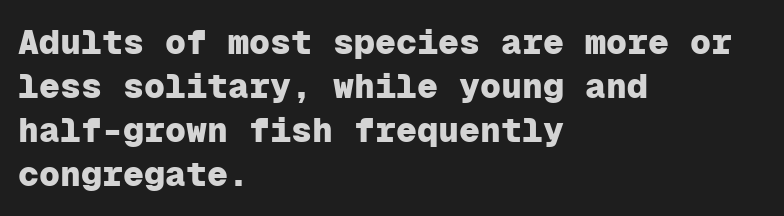
The image shows 35 px heavy sans-serif type, upright, monospaced; set left-aligned, normal line spacing (1.26x), normal letter spacing, not underlined; low stroke contrast and a medium x-height.
